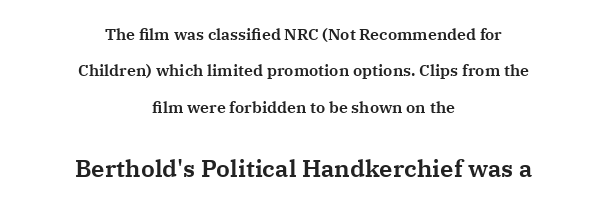
Just letters on the line, the space beneath them empty. Tracking value appears to be zero — textbook default spacing. This sample uses an upright cut, with every glyph sitting square on the baseline. Line spacing here is loose. Two sizes are in play, and the larger belongs to the second block.
